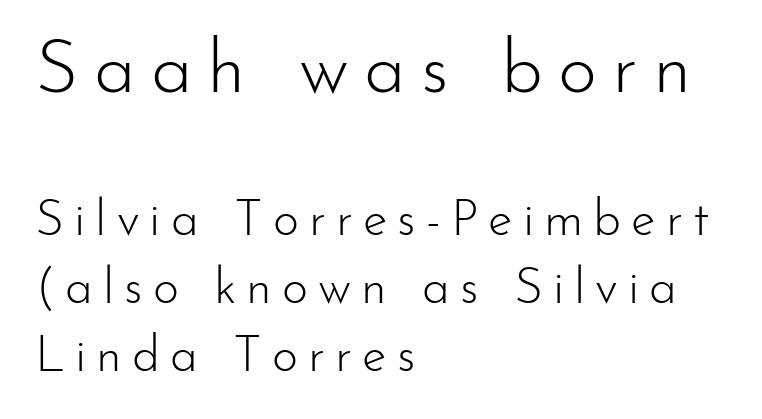
{"serif": "no", "italic": "no", "bold": "no", "weight": "light", "width": "normal", "stroke_contrast": "low", "x_height": "small", "monospaced": "no", "underline": "no", "align": "left", "line_spacing": "normal", "line_spacing_ratio": 1.36, "letter_spacing": "wide", "letter_spacing_em": 0.2, "larger_block": "first", "size_ratio": 1.5, "glyph_px": 75}
